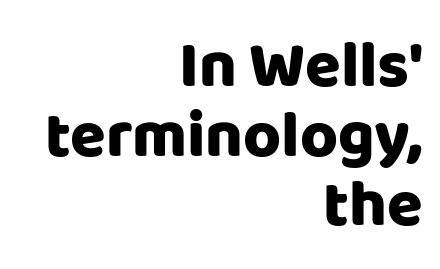
The image shows 65 px heavy sans-serif type, upright; set right-aligned, tight line spacing (1.07x), normal letter spacing, not underlined; low stroke contrast and a large x-height.
